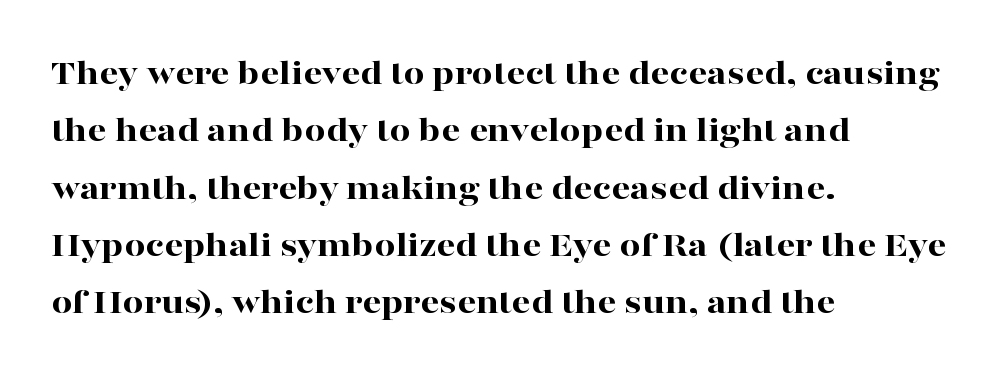
Leading: standard. These lines stack with their left ends in a neat column. The passage shown is typed in a proportional face where columns would drift. Check under the words: just untouched page.
